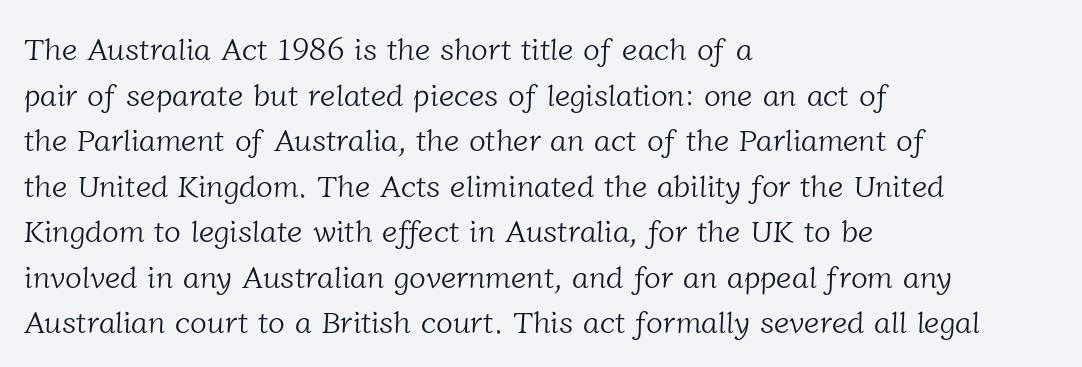
The image shows 31 px light serif type; set left-aligned, normal line spacing (1.47x), normal letter spacing, not underlined; low stroke contrast and a medium x-height.
